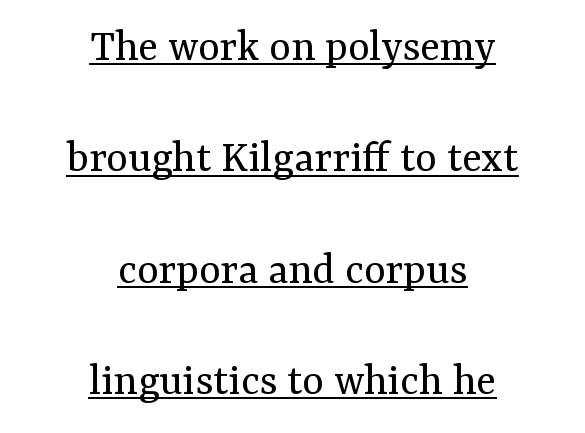
Q: Is the text bold? A: No.
Q: Is the text italic (slanted)? A: No, it is upright.
Q: Is the typeface a serif or a sans-serif typeface? A: Serif.
Q: Is the text underlined? A: Yes.
Q: How is the paragraph aligned? A: Centered.
Q: Is the spacing between letters normal or unusually wide? A: Normal.
Q: Is the spacing between lines tight, normal or loose? A: Loose.
Q: Width (condensed, normal, or wide)? A: Normal.
Q: Stroke contrast? A: Medium.
Q: x-height? A: Medium.
Q: Monospaced? A: No.
